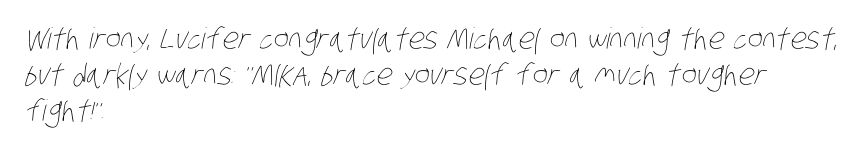
{"bold": "no", "weight": "thin", "width": "condensed", "stroke_contrast": "low", "x_height": "large", "monospaced": "no", "underline": "no", "align": "left", "line_spacing": "normal", "line_spacing_ratio": 1.25, "letter_spacing": "normal", "letter_spacing_em": 0.0, "glyph_px": 29}
